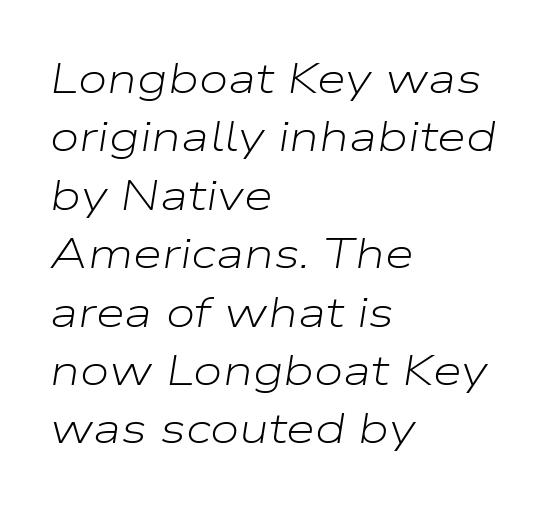
{"italic": "yes", "lean": "right", "slant_degrees": 9, "bold": "no", "weight": "light", "width": "wide", "stroke_contrast": "low", "x_height": "medium", "monospaced": "no", "underline": "no", "align": "left", "line_spacing": "normal", "line_spacing_ratio": 1.39, "letter_spacing": "normal", "letter_spacing_em": 0.0, "glyph_px": 42}
